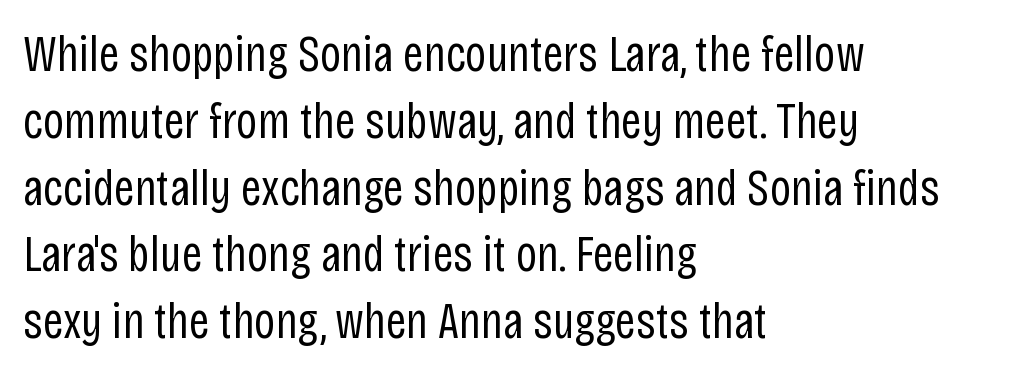
{"serif": "no", "italic": "no", "bold": "no", "weight": "regular", "width": "condensed", "stroke_contrast": "low", "x_height": "large", "monospaced": "no", "underline": "no", "align": "left", "line_spacing": "normal", "line_spacing_ratio": 1.31, "letter_spacing": "normal", "letter_spacing_em": 0.0, "glyph_px": 51}
